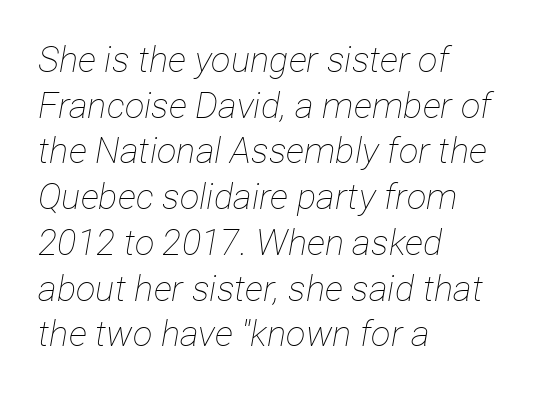
Q: Is the text bold? A: No.
Q: Is the text italic (slanted)? A: Yes, it leans right by about 12 degrees.
Q: Is the text underlined? A: No.
Q: How is the paragraph aligned? A: Left-aligned.
Q: Is the spacing between letters normal or unusually wide? A: Normal.
Q: Is the spacing between lines tight, normal or loose? A: Normal.
Q: Width (condensed, normal, or wide)? A: Condensed.
Q: Stroke contrast? A: Low.
Q: x-height? A: Medium.
Q: Monospaced? A: No.
